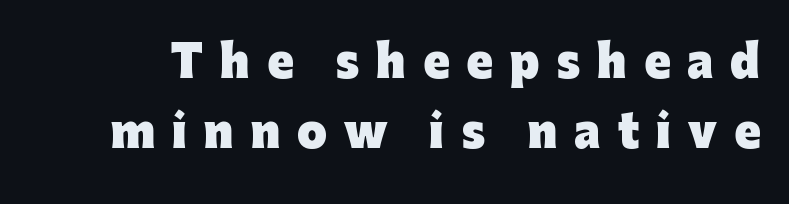
On the weight axis this lands at bold, roughly 700. The letters stand straight up with perfectly vertical stems. Has an underline been added? It has not. In terms of letterspacing, this is a distinctly airy, spread setting. The type family on display is of the sans-serif kind.
